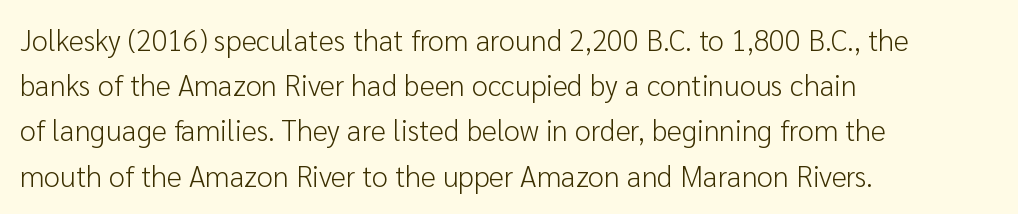
Q: Is the text bold? A: No.
Q: Is the text italic (slanted)? A: No, it is upright.
Q: Is the typeface a serif or a sans-serif typeface? A: Sans-serif.
Q: Is the text underlined? A: No.
Q: How is the paragraph aligned? A: Left-aligned.
Q: Is the spacing between letters normal or unusually wide? A: Normal.
Q: Is the spacing between lines tight, normal or loose? A: Normal.
Q: Width (condensed, normal, or wide)? A: Normal.
Q: Stroke contrast? A: Low.
Q: x-height? A: Medium.
Q: Monospaced? A: No.
